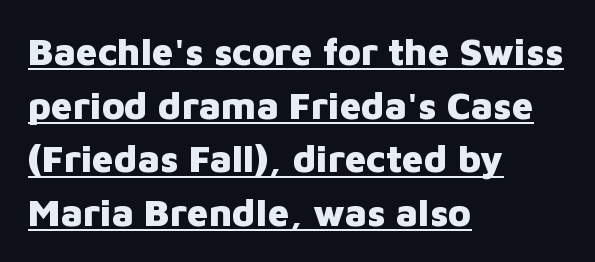
The image shows 38 px heavy sans-serif type, upright; set left-aligned, normal line spacing (1.41x), normal letter spacing, underlined; low stroke contrast and a medium x-height.
